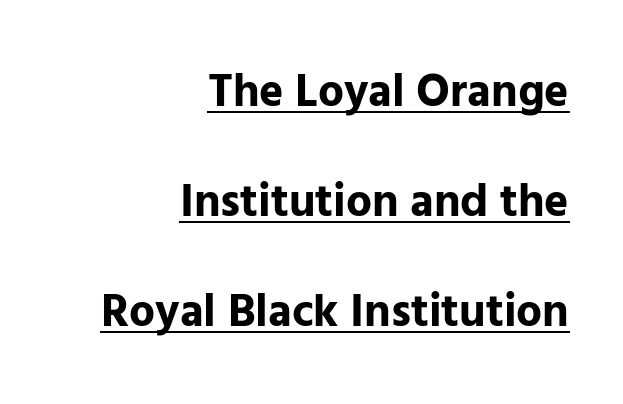
Q: Is the text bold? A: Yes.
Q: Is the text italic (slanted)? A: No, it is upright.
Q: Is the typeface a serif or a sans-serif typeface? A: Sans-serif.
Q: Is the text underlined? A: Yes.
Q: How is the paragraph aligned? A: Right-aligned.
Q: Is the spacing between letters normal or unusually wide? A: Normal.
Q: Is the spacing between lines tight, normal or loose? A: Loose.
Q: Width (condensed, normal, or wide)? A: Normal.
Q: Stroke contrast? A: Low.
Q: x-height? A: Medium.
Q: Monospaced? A: No.
